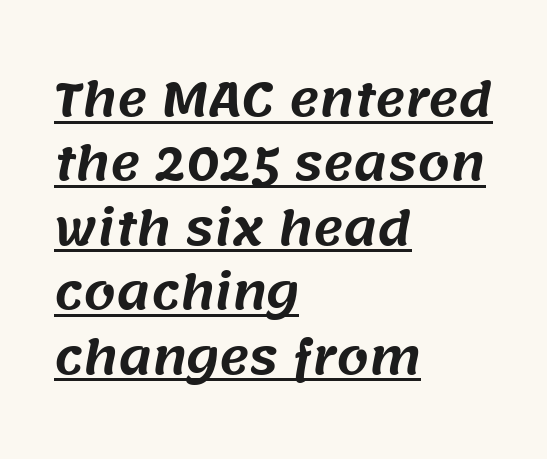
{"serif": "no", "width": "normal", "stroke_contrast": "medium", "x_height": "large", "monospaced": "no", "underline": "yes", "align": "left", "line_spacing": "normal", "line_spacing_ratio": 1.4, "letter_spacing": "normal", "letter_spacing_em": 0.0, "glyph_px": 46}
